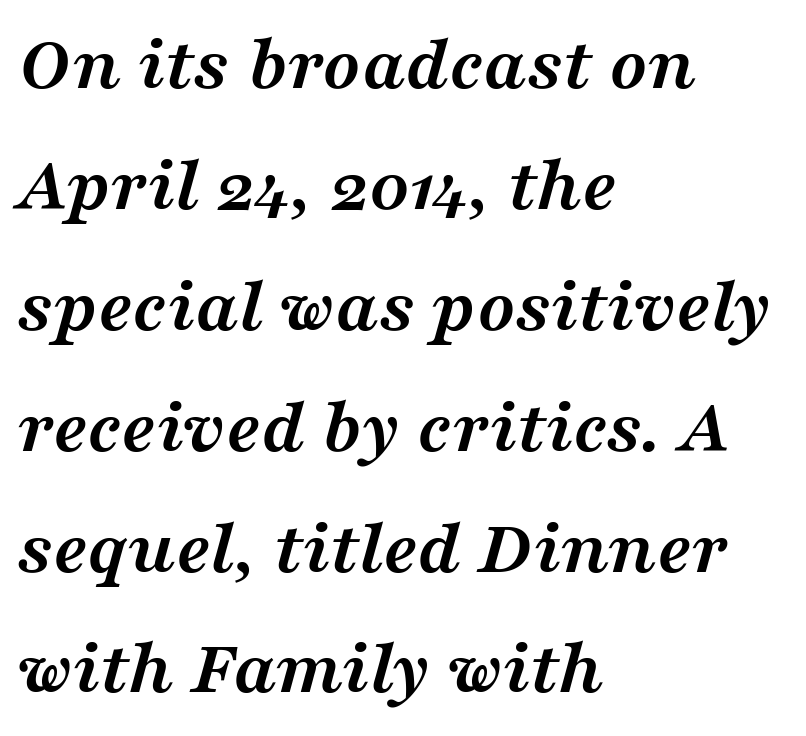
{"serif": "yes", "italic": "yes", "lean": "right", "slant_degrees": 16, "bold": "yes", "weight": "semibold", "width": "wide", "stroke_contrast": "medium", "x_height": "medium", "monospaced": "no", "underline": "no", "align": "left", "line_spacing": "normal", "line_spacing_ratio": 1.55, "letter_spacing": "normal", "letter_spacing_em": 0.0, "glyph_px": 78}
